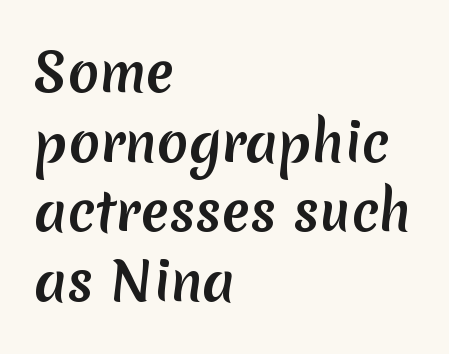
The type family on display is of the sans-serif kind. Casual observation: everything's shoved over to the left. Compared with typical paragraphs, the rows here are spaced about the same. The string is rendered with underlining switched off. Glyph-to-glyph distance matches everyday printed text. The passage shown is typed in a proportional face where columns would drift.
